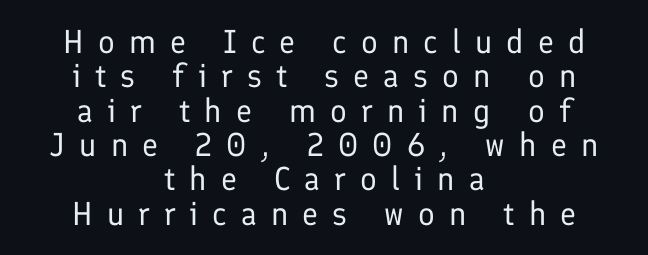
{"serif": "no", "italic": "no", "bold": "no", "weight": "regular", "width": "normal", "stroke_contrast": "low", "x_height": "medium", "monospaced": "no", "underline": "no", "align": "center", "line_spacing": "tight", "line_spacing_ratio": 1.04, "letter_spacing": "wide", "letter_spacing_em": 0.43, "glyph_px": 33}
